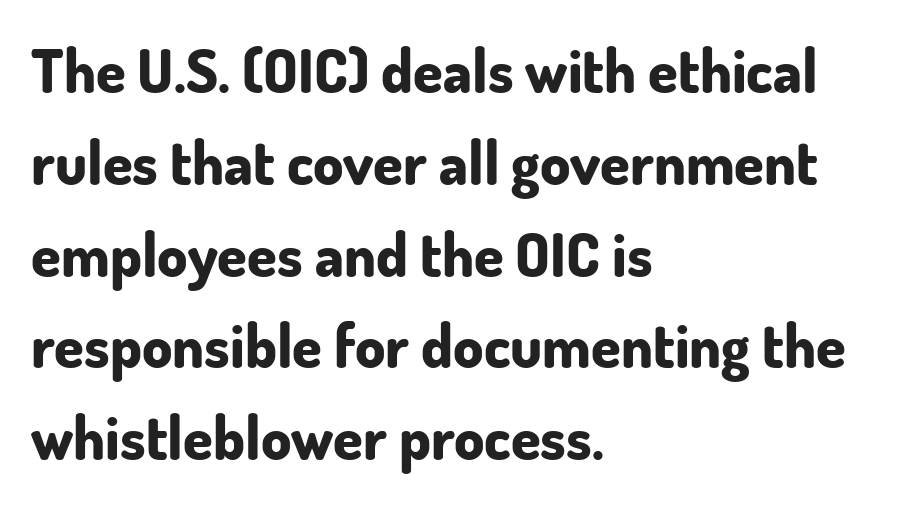
Letterform terminals end flat and unadorned throughout the passage. These lines carry a lot of weight — the face is fully bold. Students, observe: this is what conventionally led text looks like. The type is set solid horizontally, with unmodified tracking. Think of a printed novel: that variable character pitch is what you see here.
